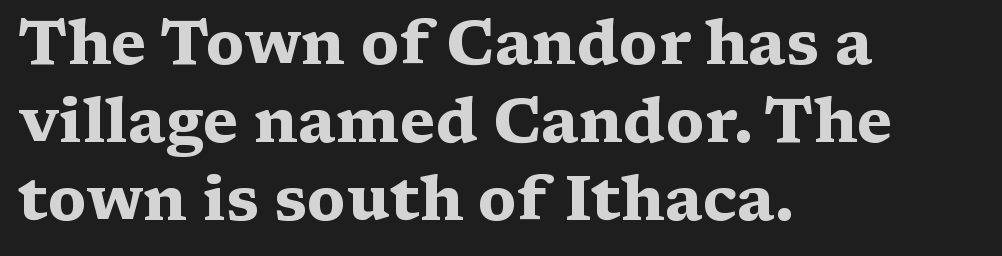
{"serif": "yes", "italic": "no", "bold": "yes", "weight": "heavy", "width": "wide", "stroke_contrast": "medium", "x_height": "medium", "monospaced": "no", "underline": "no", "align": "left", "line_spacing": "normal", "line_spacing_ratio": 1.26, "letter_spacing": "normal", "letter_spacing_em": 0.0, "glyph_px": 62}
